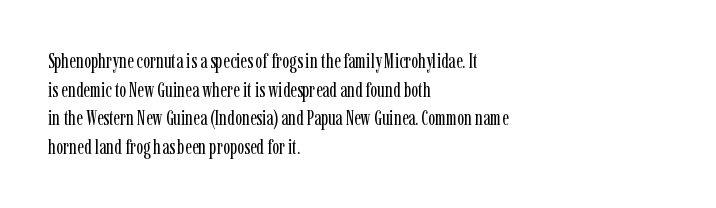
{"italic": "no", "bold": "no", "underline": "no", "align": "left", "line_spacing": "normal", "line_spacing_ratio": 1.36, "letter_spacing": "normal", "letter_spacing_em": 0.0, "glyph_px": 21}
